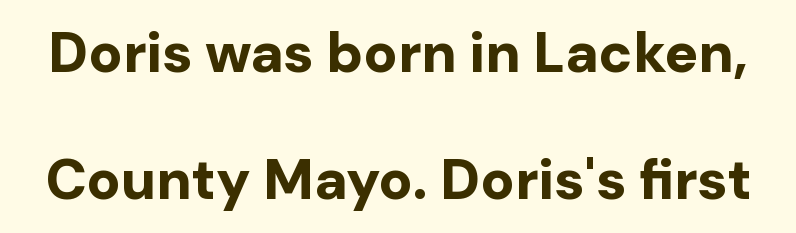
Q: Is the text bold? A: Yes.
Q: Is the text italic (slanted)? A: No, it is upright.
Q: Is the typeface a serif or a sans-serif typeface? A: Sans-serif.
Q: Is the text underlined? A: No.
Q: Is the spacing between letters normal or unusually wide? A: Normal.
Q: Is the spacing between lines tight, normal or loose? A: Loose.
Q: Width (condensed, normal, or wide)? A: Normal.
Q: Stroke contrast? A: Low.
Q: x-height? A: Medium.
Q: Monospaced? A: No.
